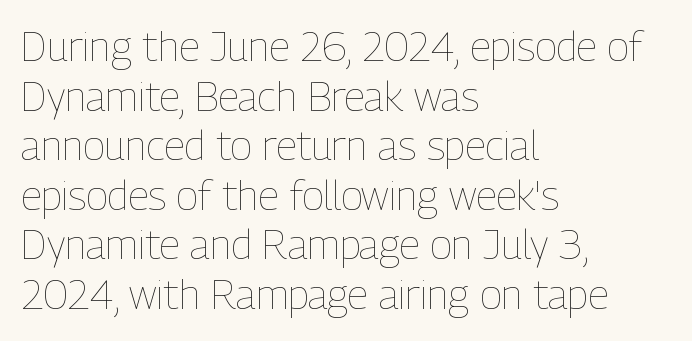
The image shows 41 px thin, condensed type, upright; set left-aligned, line spacing 1.21x, normal letter spacing, not underlined; low stroke contrast and a medium x-height.
